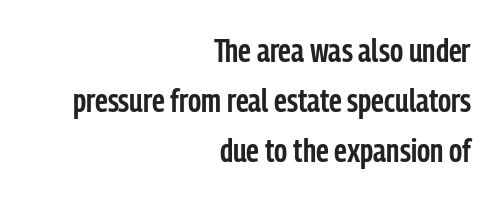
The image shows 33 px semibold, condensed sans-serif type, upright; set right-aligned, normal line spacing (1.51x), normal letter spacing, not underlined; low stroke contrast and a medium x-height.
